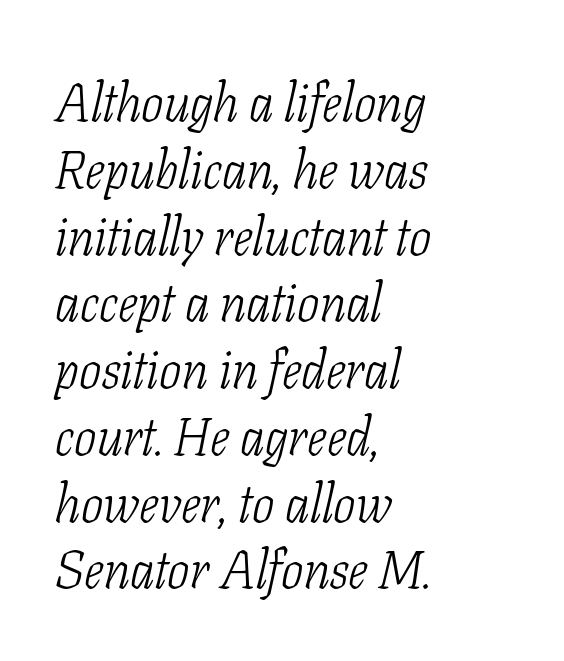
{"serif": "yes", "italic": "yes", "lean": "right", "slant_degrees": 11, "bold": "no", "weight": "light", "width": "condensed", "stroke_contrast": "low", "x_height": "medium", "monospaced": "no", "underline": "no", "align": "left", "line_spacing": "normal", "line_spacing_ratio": 1.26, "letter_spacing": "normal", "letter_spacing_em": 0.0, "glyph_px": 53}
